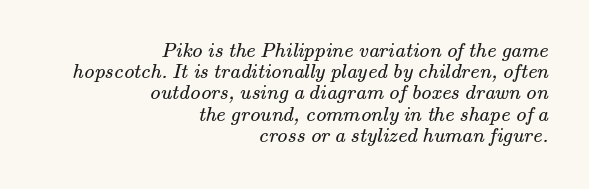
The image shows 21 px text type; set right-aligned, tight line spacing (1.01x), normal letter spacing, not underlined.
